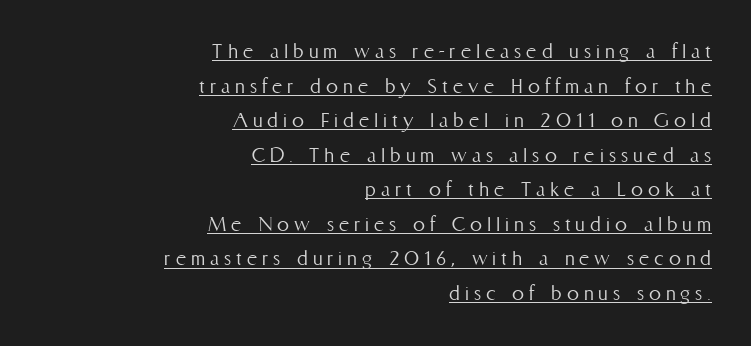
Q: Is the text bold? A: No.
Q: Is the text italic (slanted)? A: No, it is upright.
Q: Is the text underlined? A: Yes.
Q: How is the paragraph aligned? A: Right-aligned.
Q: Is the spacing between letters normal or unusually wide? A: Unusually wide.
Q: Is the spacing between lines tight, normal or loose? A: Normal.
